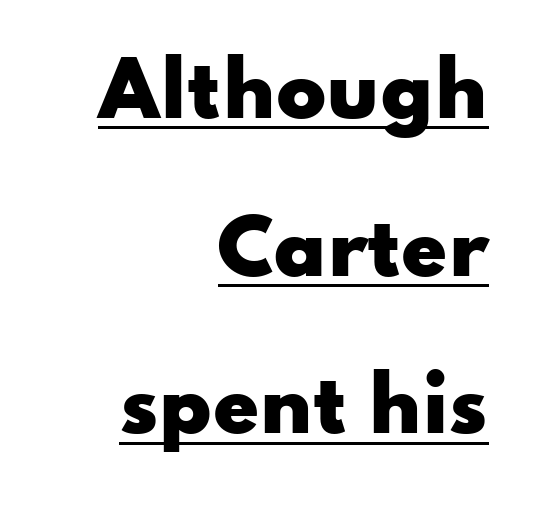
Q: Is the text bold? A: Yes.
Q: Is the text italic (slanted)? A: No, it is upright.
Q: Is the typeface a serif or a sans-serif typeface? A: Sans-serif.
Q: Is the text underlined? A: Yes.
Q: How is the paragraph aligned? A: Right-aligned.
Q: Is the spacing between letters normal or unusually wide? A: Normal.
Q: Is the spacing between lines tight, normal or loose? A: Loose.
Q: Width (condensed, normal, or wide)? A: Wide.
Q: Stroke contrast? A: Low.
Q: x-height? A: Small.
Q: Monospaced? A: No.
